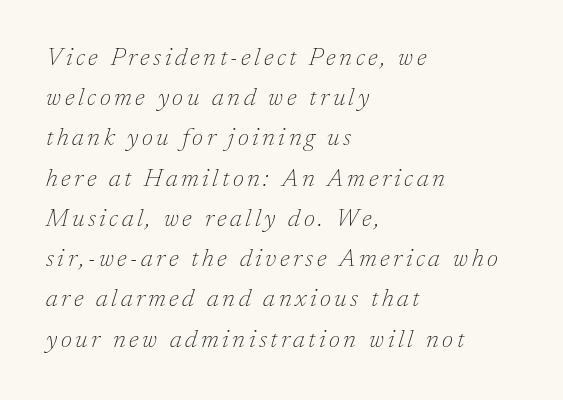
Notice how descenders clear the ascenders below comfortably — that's standard leading. One-word summary of the alignment: left. An italicized treatment has been applied to the whole sample. A light-to-regular cut is what we see here. Any mark beneath the type? The region is blank.
